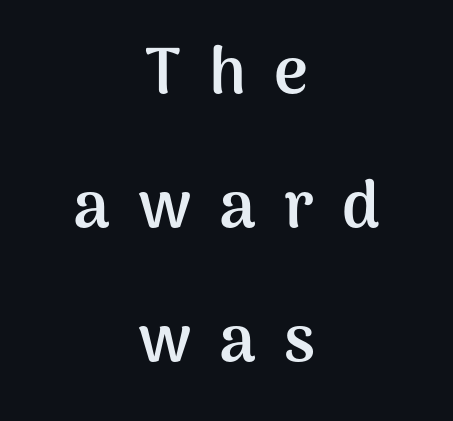
Q: Is the text bold? A: Yes.
Q: Is the text italic (slanted)? A: No, it is upright.
Q: Is the typeface a serif or a sans-serif typeface? A: Sans-serif.
Q: Is the text underlined? A: No.
Q: How is the paragraph aligned? A: Centered.
Q: Is the spacing between letters normal or unusually wide? A: Unusually wide.
Q: Is the spacing between lines tight, normal or loose? A: Loose.
Q: Width (condensed, normal, or wide)? A: Normal.
Q: Stroke contrast? A: Medium.
Q: x-height? A: Medium.
Q: Monospaced? A: No.
